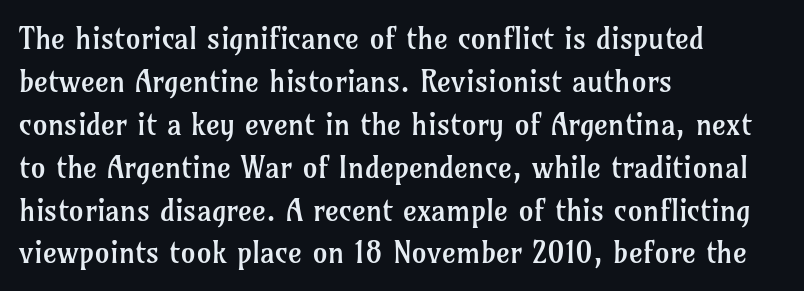
Q: Is the text bold? A: No.
Q: Is the text italic (slanted)? A: No, it is upright.
Q: Is the typeface a serif or a sans-serif typeface? A: Serif.
Q: Is the text underlined? A: No.
Q: How is the paragraph aligned? A: Left-aligned.
Q: Is the spacing between letters normal or unusually wide? A: Normal.
Q: Is the spacing between lines tight, normal or loose? A: Normal.
Q: Width (condensed, normal, or wide)? A: Normal.
Q: Stroke contrast? A: Low.
Q: x-height? A: Medium.
Q: Monospaced? A: No.
